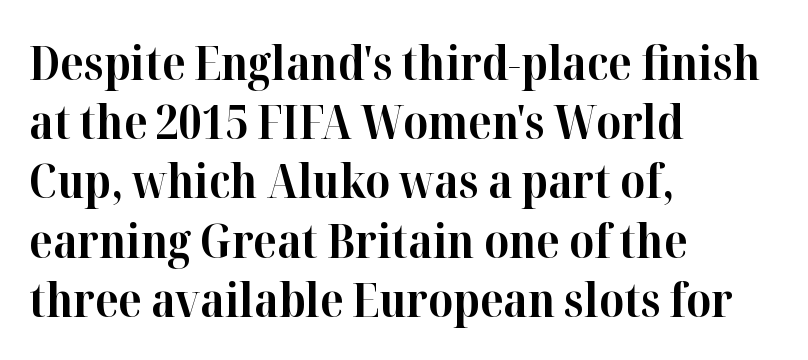
Default kerning and tracking; the words read as compact shapes. Plain, unruled lines of type. The paragraph shown leans on its left margin. Posture: straight, roman, zero tilt.
